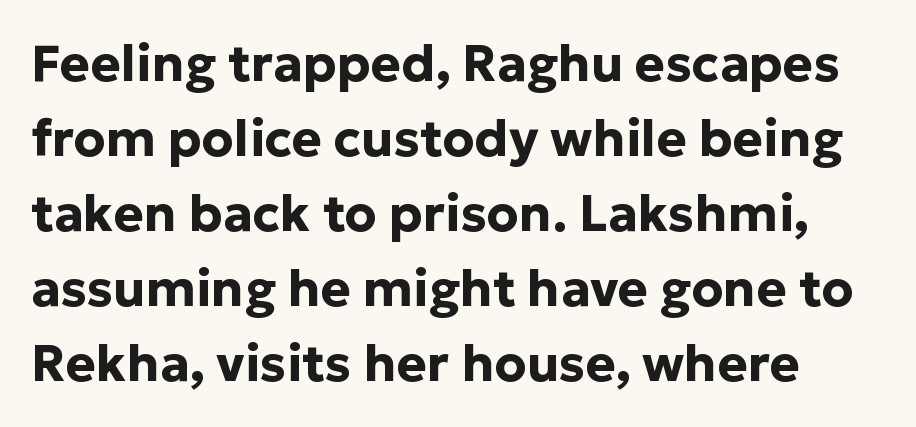
{"serif": "no", "italic": "no", "bold": "yes", "weight": "bold", "width": "normal", "stroke_contrast": "low", "x_height": "medium", "monospaced": "no", "underline": "no", "line_spacing": "normal", "line_spacing_ratio": 1.47, "letter_spacing": "normal", "letter_spacing_em": 0.0, "glyph_px": 51}
